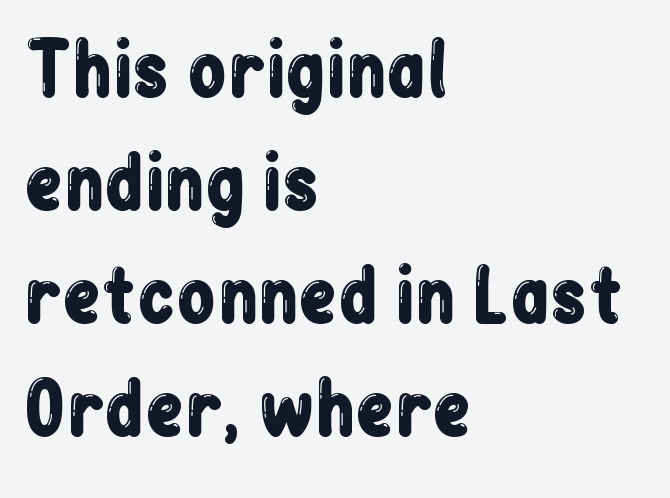
The image shows 71 px condensed sans-serif type, upright; set left-aligned, normal line spacing (1.59x), normal letter spacing, not underlined; low stroke contrast and a medium x-height.
